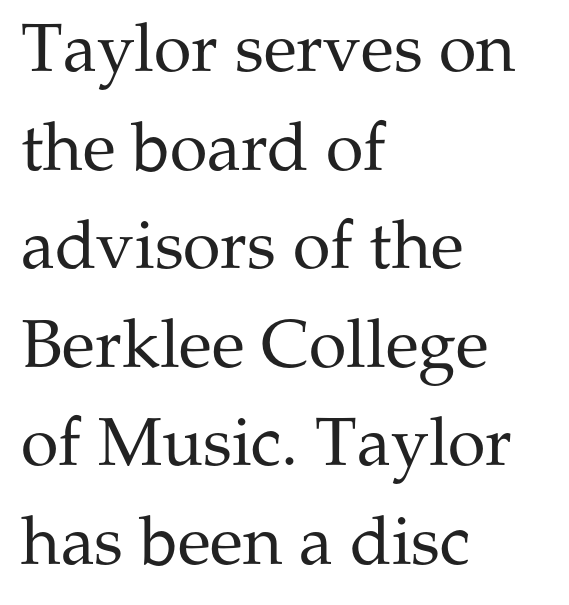
The image shows 68 px regular-weight serif type, upright; set left-aligned, normal line spacing (1.45x), normal letter spacing, not underlined; medium stroke contrast and a medium x-height.
